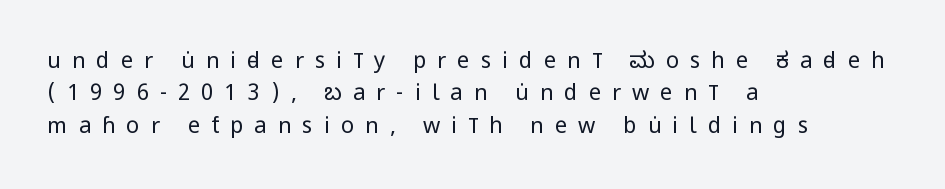
Honestly, the row spacing looks completely unremarkable. Every character sits straight up, as roman type does. Tracking value appears strongly positive — letters spread wide. Honestly, there is no underline to notice here at all. Stem width sits at or under what a default text font uses. This rendering uses left alignment, leaving the right contour irregular.
